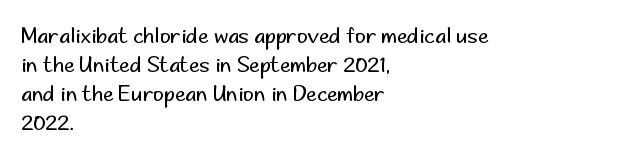
Letters rest on an invisible, unmarked baseline. Heaviness? Minimal to ordinary, like unemphasized prose. The rendering anchors every line to the left-hand side. The line-height multiplier appears to be the usual default.
